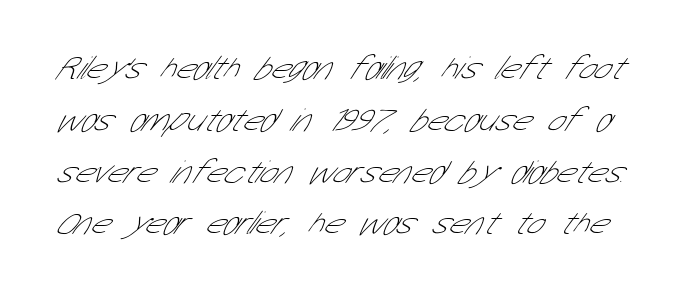
The image shows 33 px thin, condensed sans-serif type; set normal line spacing (1.57x), normal letter spacing, not underlined; low stroke contrast and a medium x-height.
